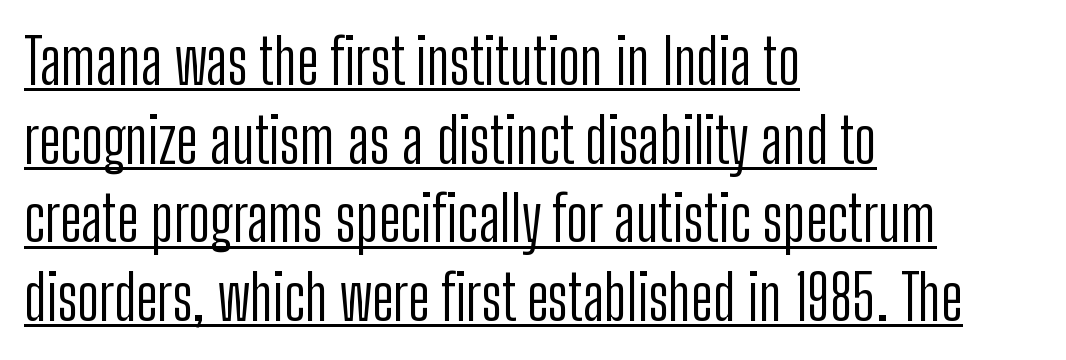
Q: Is the text bold? A: No.
Q: Is the text italic (slanted)? A: No, it is upright.
Q: Is the typeface a serif or a sans-serif typeface? A: Sans-serif.
Q: Is the text underlined? A: Yes.
Q: How is the paragraph aligned? A: Left-aligned.
Q: Is the spacing between letters normal or unusually wide? A: Normal.
Q: Is the spacing between lines tight, normal or loose? A: Normal.
Q: Width (condensed, normal, or wide)? A: Condensed.
Q: Stroke contrast? A: Low.
Q: x-height? A: Medium.
Q: Monospaced? A: No.
